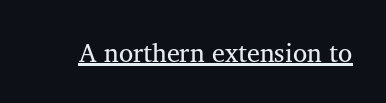
Q: Is the text bold? A: No.
Q: Is the text italic (slanted)? A: No, it is upright.
Q: Is the text underlined? A: Yes.
Q: Is the spacing between letters normal or unusually wide? A: Normal.
